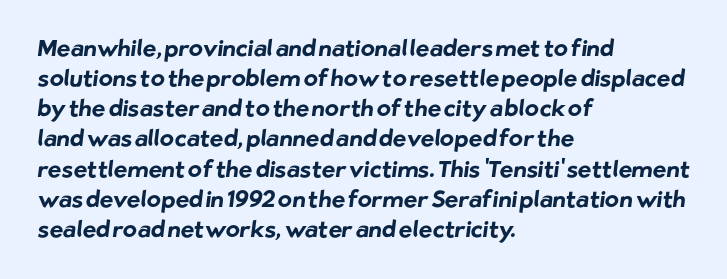
The image shows 23 px bold type; set left-aligned, normal line spacing (1.31x), normal letter spacing, not underlined.
